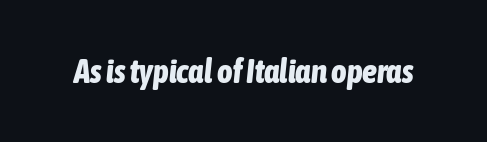
Q: Is the text bold? A: Yes.
Q: Is the text italic (slanted)? A: Yes, it leans right by about 6 degrees.
Q: Is the text underlined? A: No.
Q: Is the spacing between letters normal or unusually wide? A: Normal.
Q: Width (condensed, normal, or wide)? A: Condensed.
Q: Stroke contrast? A: Low.
Q: x-height? A: Medium.
Q: Monospaced? A: No.
